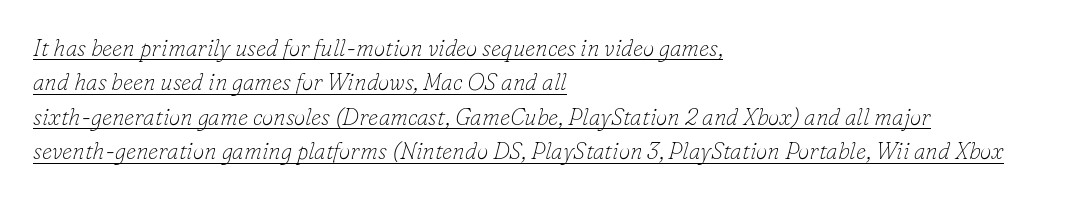
{"italic": "yes", "lean": "right", "slant_degrees": 16, "bold": "no", "underline": "yes", "align": "left", "line_spacing": "normal", "line_spacing_ratio": 1.5, "letter_spacing": "normal", "letter_spacing_em": 0.0, "glyph_px": 23}
